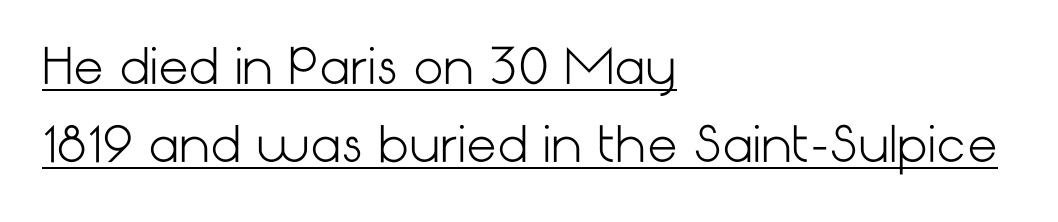
The image shows 48 px light sans-serif type, upright; set left-aligned, normal line spacing (1.62x), normal letter spacing, underlined; low stroke contrast and a medium x-height.
